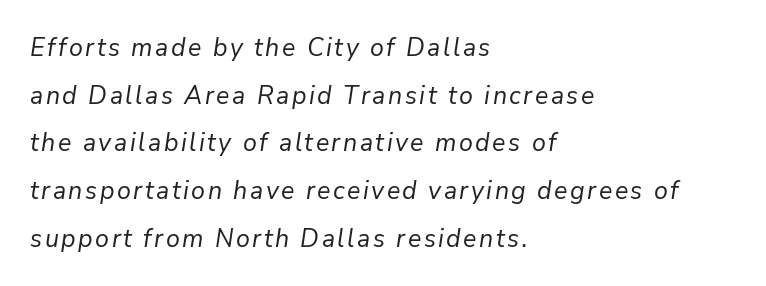
{"italic": "yes", "lean": "right", "slant_degrees": 9, "bold": "no", "underline": "no", "align": "left", "line_spacing": "loose", "line_spacing_ratio": 1.91, "glyph_px": 25}
